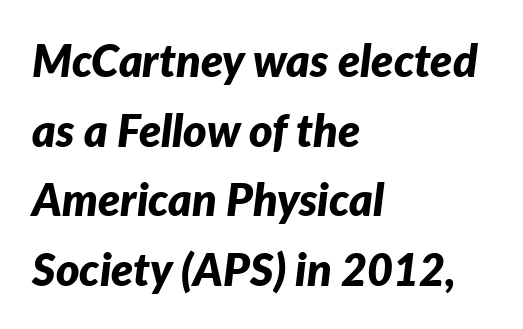
{"italic": "yes", "lean": "right", "slant_degrees": 7, "bold": "yes", "weight": "bold", "width": "normal", "stroke_contrast": "low", "x_height": "medium", "monospaced": "no", "underline": "no", "align": "left", "line_spacing": "normal", "line_spacing_ratio": 1.55, "letter_spacing": "normal", "letter_spacing_em": 0.0, "glyph_px": 45}
